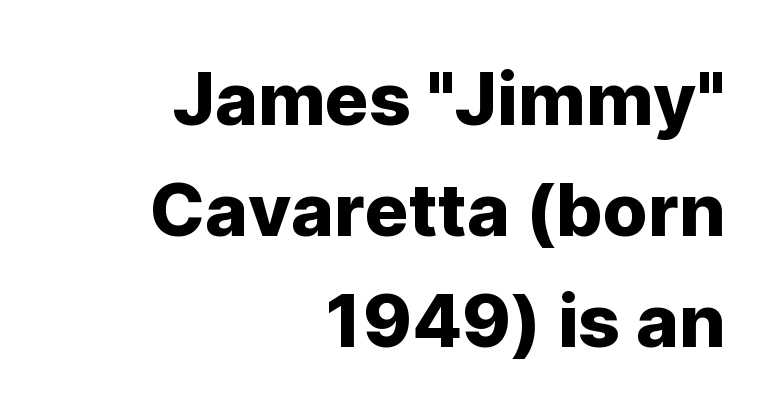
The image shows 73 px sans-serif type, upright; set right-aligned, normal line spacing (1.52x), normal letter spacing, not underlined; low stroke contrast and a medium x-height.
